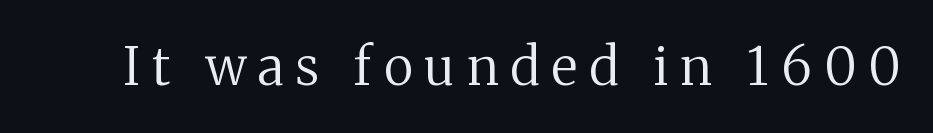
The image shows 52 px regular-weight serif type, upright; set unusually wide letter spacing (+0.23 em), not underlined; medium stroke contrast and a medium x-height.
